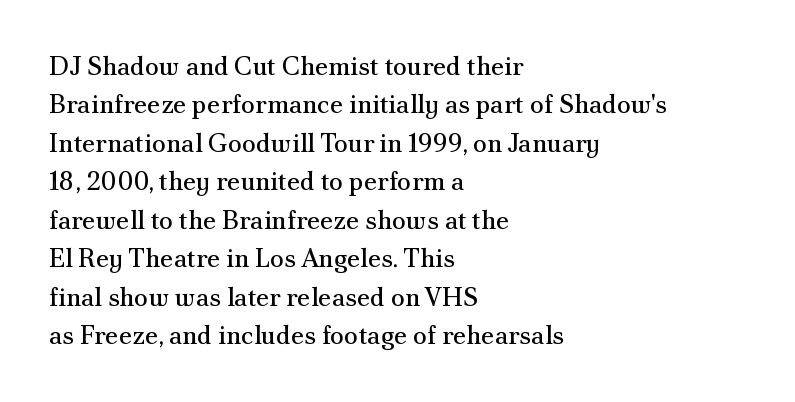
The image shows 26 px text type, upright; set left-aligned, normal line spacing (1.48x), normal letter spacing, not underlined.
